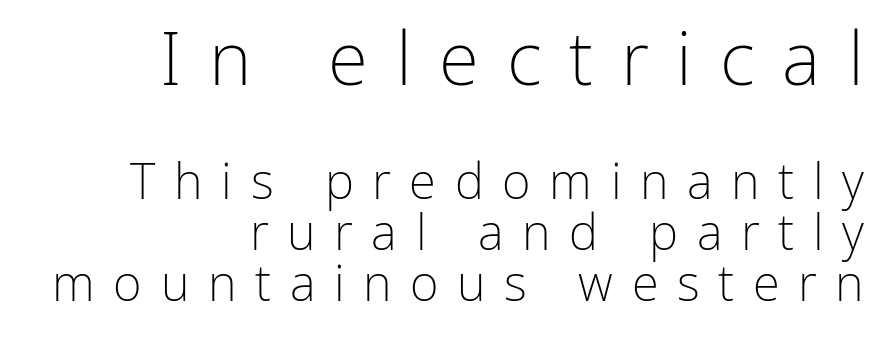
{"serif": "no", "italic": "no", "bold": "no", "weight": "light", "width": "normal", "stroke_contrast": "low", "x_height": "medium", "monospaced": "no", "underline": "no", "align": "right", "line_spacing": "tight", "line_spacing_ratio": 1.04, "letter_spacing": "wide", "letter_spacing_em": 0.38, "larger_block": "first", "size_ratio": 1.49, "glyph_px": 73}
